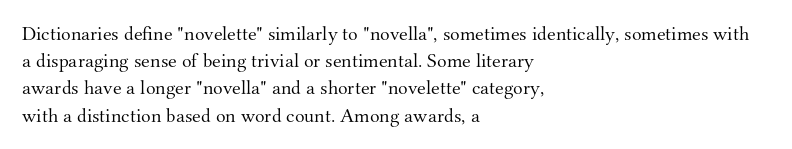
{"italic": "no", "bold": "no", "underline": "no", "align": "left", "line_spacing": "normal", "line_spacing_ratio": 1.36, "letter_spacing": "normal", "letter_spacing_em": 0.0, "glyph_px": 20}
